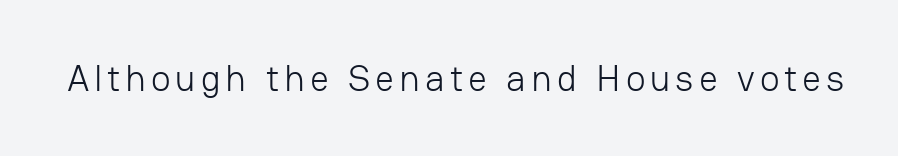
A typesetter would label this face a sans. No word sits above an underline. Upright lettering throughout. Varying glyph widths throughout — classic text-font behaviour. Heft: none added — not bold.
